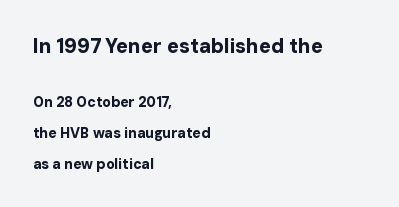
Q: Is the text bold? A: Yes.
Q: Is the text italic (slanted)? A: No, it is upright.
Q: Is the text underlined? A: No.
Q: How is the paragraph aligned? A: Left-aligned.
Q: Is the spacing between letters normal or unusually wide? A: Normal.
Q: Is the spacing between lines tight, normal or loose? A: Loose.
Q: Which block of text is set in a larger size, the first (top) or the second (bottom)? A: The first (top) one.
